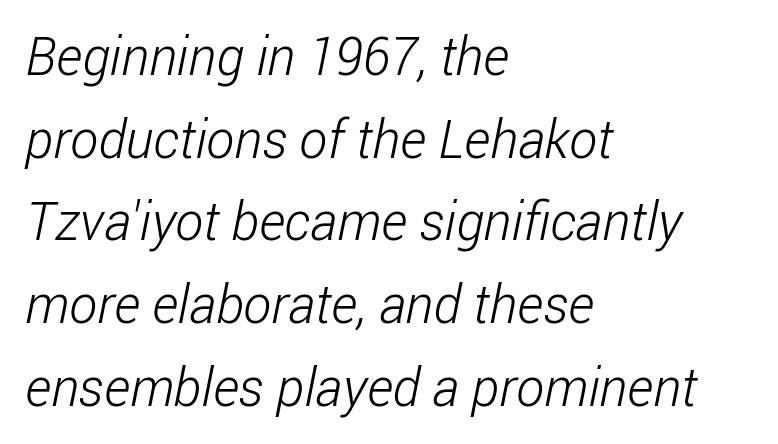
Q: Is the text bold? A: No.
Q: Is the typeface a serif or a sans-serif typeface? A: Sans-serif.
Q: Is the text underlined? A: No.
Q: How is the paragraph aligned? A: Left-aligned.
Q: Is the spacing between letters normal or unusually wide? A: Normal.
Q: Is the spacing between lines tight, normal or loose? A: Normal.
Q: Width (condensed, normal, or wide)? A: Condensed.
Q: Stroke contrast? A: Low.
Q: x-height? A: Medium.
Q: Monospaced? A: No.
